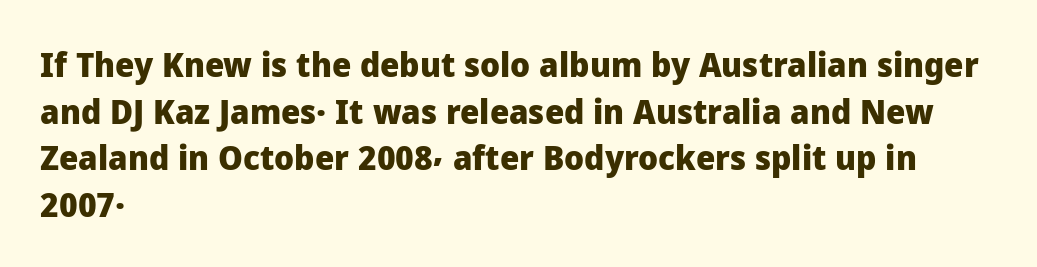
{"serif": "no", "italic": "no", "bold": "yes", "weight": "heavy", "width": "normal", "stroke_contrast": "low", "x_height": "medium", "monospaced": "no", "underline": "no", "align": "left", "line_spacing": "normal", "line_spacing_ratio": 1.37, "letter_spacing": "normal", "letter_spacing_em": 0.0, "glyph_px": 34}
